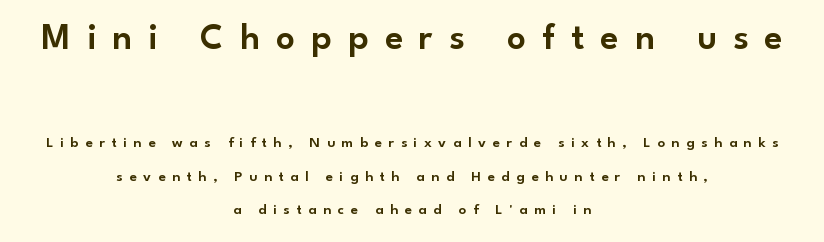
{"serif": "no", "italic": "no", "width": "normal", "stroke_contrast": "low", "x_height": "small", "monospaced": "no", "underline": "no", "align": "center", "line_spacing": "loose", "line_spacing_ratio": 2.25, "letter_spacing": "wide", "letter_spacing_em": 0.44, "larger_block": "first", "size_ratio": 2.47, "glyph_px": 37}
